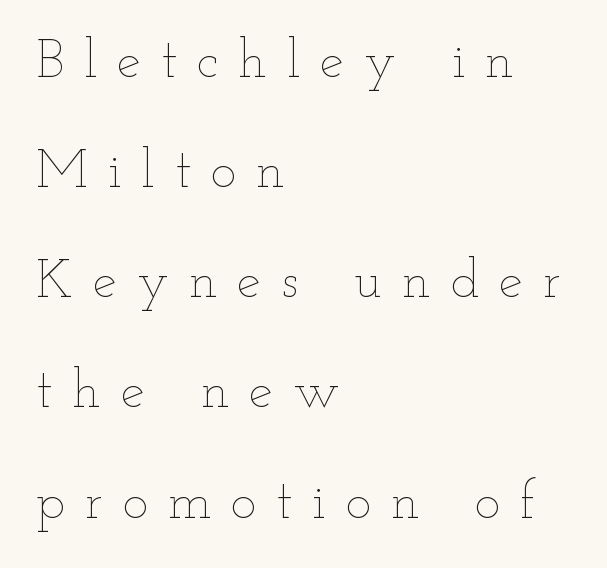
The passage shown is typed in a proportional face where columns would drift. The gap between lines stays unmarked. Caption: multi-line text, flush left, ragged right. Is the stroke heavy? The answer is a plain regular-or-lighter. Posture: upright roman.
